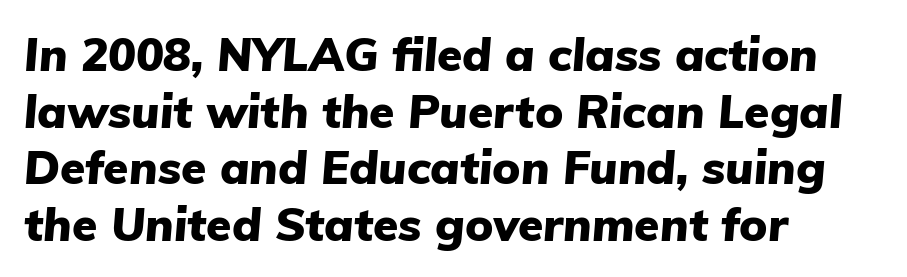
Italic: yes, the glyphs are oblique. The rendering anchors every line to the left-hand side. Looks like regular typesetting: each glyph gets only the width it needs. As a designer I'd log this as weight 700, bold.
